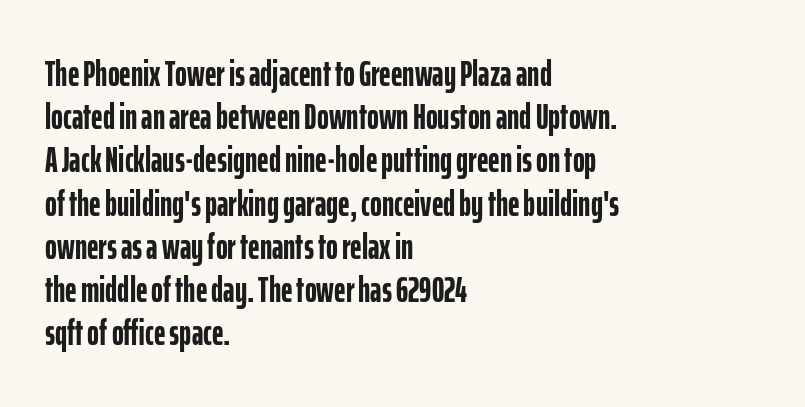
{"serif": "no", "italic": "no", "bold": "yes", "weight": "semibold", "width": "condensed", "stroke_contrast": "low", "x_height": "medium", "monospaced": "no", "underline": "no", "align": "left", "line_spacing_ratio": 1.2, "letter_spacing": "normal", "letter_spacing_em": 0.0, "glyph_px": 36}
